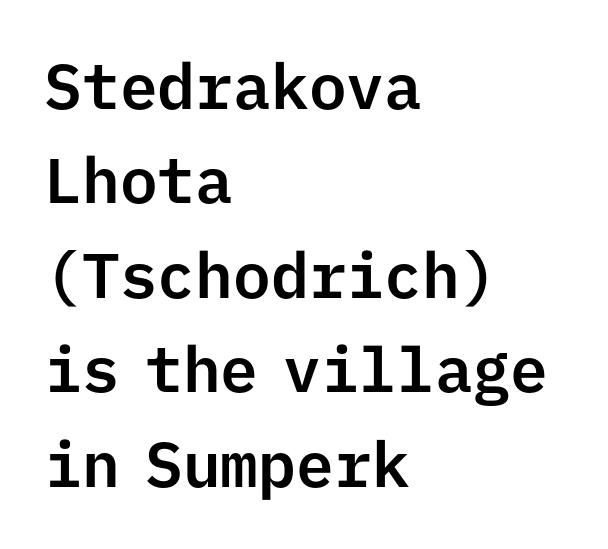
{"serif": "no", "italic": "no", "width": "normal", "stroke_contrast": "low", "x_height": "medium", "monospaced": "yes", "underline": "no", "align": "left", "line_spacing": "normal", "line_spacing_ratio": 1.5, "letter_spacing": "normal", "letter_spacing_em": 0.0, "glyph_px": 63}
